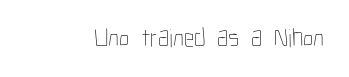
The image shows 26 px text type, upright; set normal letter spacing, not underlined.
